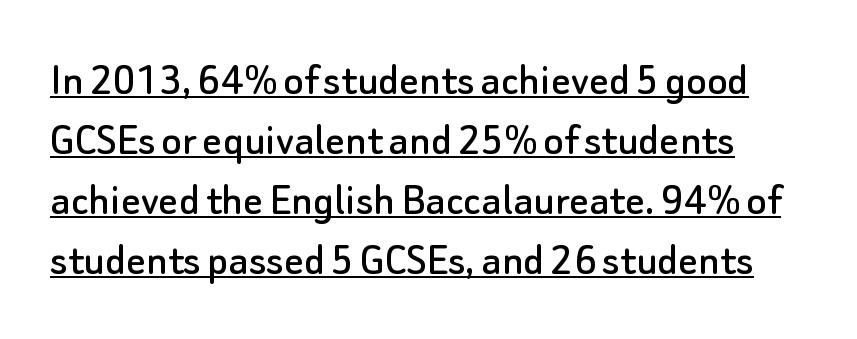
The designer left line spacing at the default. Serif or sans? Sans — the stroke terminals are bare. The specimen includes a rule beneath the text block's lines. Is the letter spacing exaggerated? No — it looks like the ordinary default.
